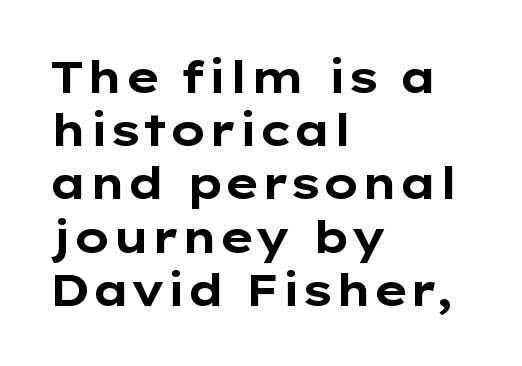
You can tell it's not italic because the verticals are truly vertical. The typesetter chose a ragged-right arrangement here. This is heavy type, rendered in bold. The designer went with a sans here, leaving each stem footless. What stands out about the letter spacing? Nothing — it is the standard amount.
